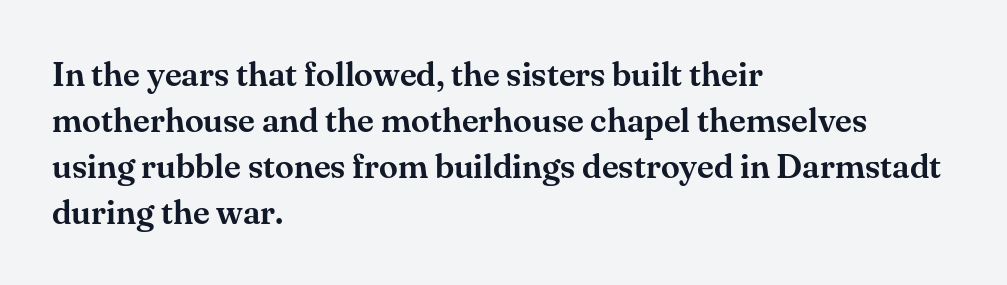
The image shows 34 px serif type, upright; set left-aligned, normal line spacing (1.35x), normal letter spacing, not underlined; medium stroke contrast and a small x-height.
